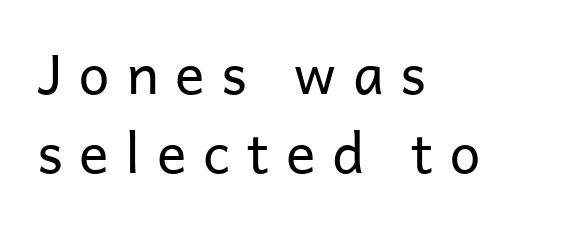
Q: Is the text bold? A: No.
Q: Is the text italic (slanted)? A: No, it is upright.
Q: Is the typeface a serif or a sans-serif typeface? A: Sans-serif.
Q: Is the text underlined? A: No.
Q: How is the paragraph aligned? A: Left-aligned.
Q: Is the spacing between letters normal or unusually wide? A: Unusually wide.
Q: Is the spacing between lines tight, normal or loose? A: Normal.
Q: Width (condensed, normal, or wide)? A: Normal.
Q: Stroke contrast? A: Low.
Q: x-height? A: Medium.
Q: Monospaced? A: No.
